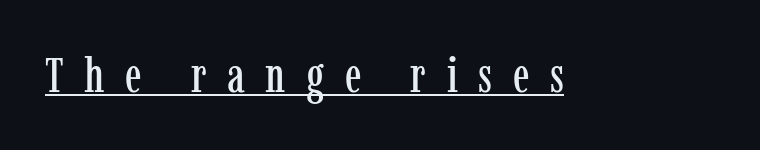
{"serif": "yes", "italic": "no", "width": "condensed", "stroke_contrast": "low", "x_height": "medium", "monospaced": "no", "underline": "yes", "letter_spacing": "wide", "letter_spacing_em": 0.42, "glyph_px": 49}
